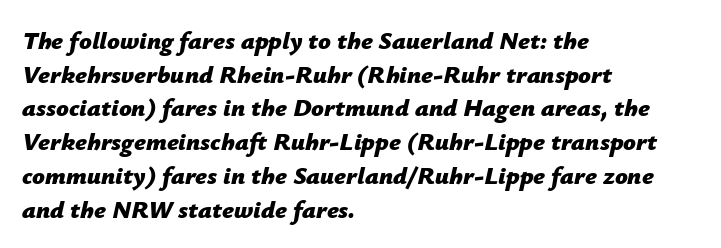
{"italic": "yes", "lean": "right", "slant_degrees": 12, "bold": "yes", "underline": "no", "align": "left", "line_spacing": "normal", "line_spacing_ratio": 1.35, "letter_spacing": "normal", "letter_spacing_em": 0.0, "glyph_px": 25}
